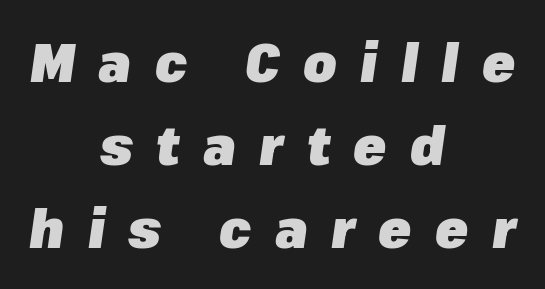
{"italic": "yes", "lean": "right", "slant_degrees": 8, "bold": "yes", "weight": "heavy", "width": "normal", "stroke_contrast": "low", "x_height": "medium", "monospaced": "no", "underline": "no", "align": "center", "line_spacing": "normal", "line_spacing_ratio": 1.54, "letter_spacing": "wide", "letter_spacing_em": 0.43, "glyph_px": 54}
